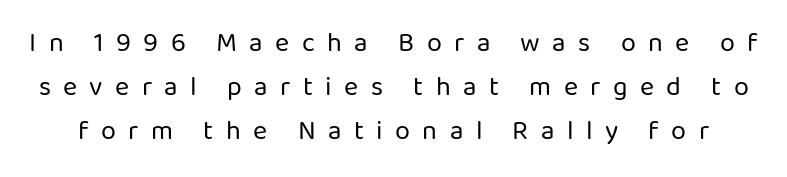
Nothing heavy about these letters — not bold at all. The letterforms stand isolated, each surrounded by extra space. You can tell it's not italic because the verticals are truly vertical. Notice how descenders clear the ascenders below comfortably — that's standard leading.
